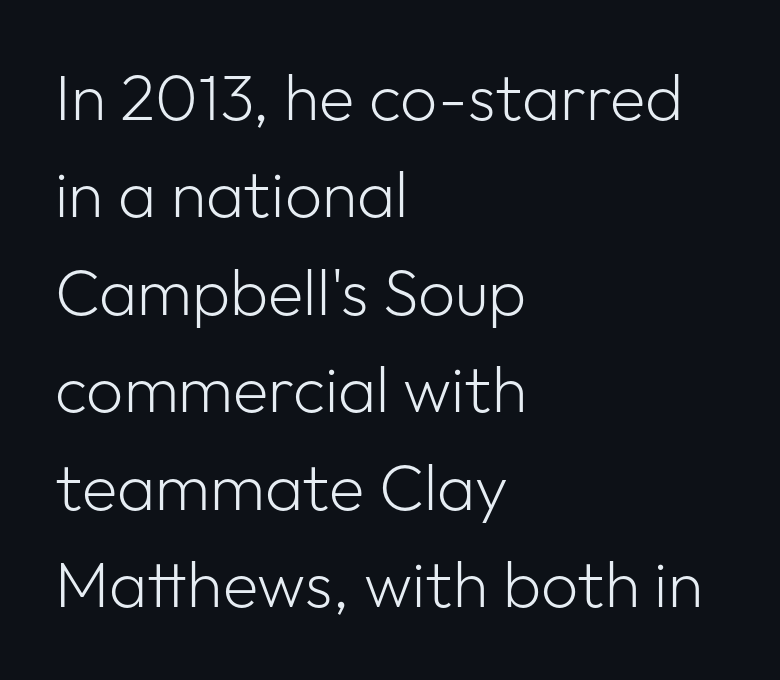
{"serif": "no", "italic": "no", "bold": "no", "weight": "light", "width": "normal", "stroke_contrast": "low", "x_height": "medium", "monospaced": "no", "underline": "no", "align": "left", "line_spacing": "normal", "line_spacing_ratio": 1.5, "letter_spacing": "normal", "letter_spacing_em": 0.0, "glyph_px": 65}
